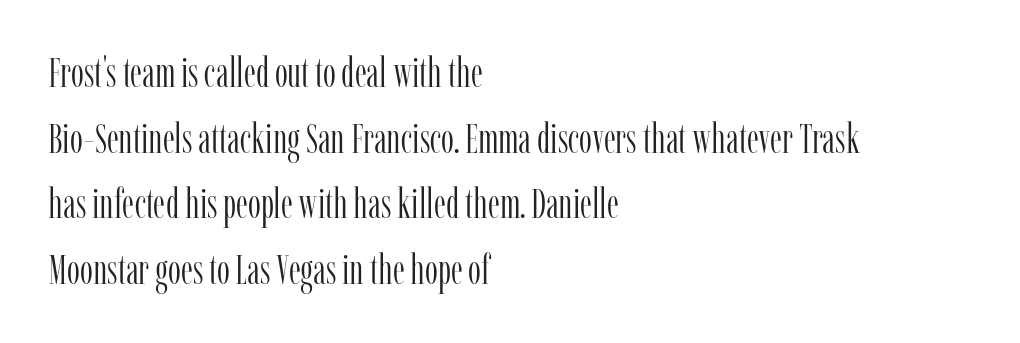
Regular leading. The gap between lines stays unmarked. Stems and bowls with no extra thickness — not bold. In CSS terms this would be text-align: left. You could not count columns in this text — the font is proportionally spaced.
